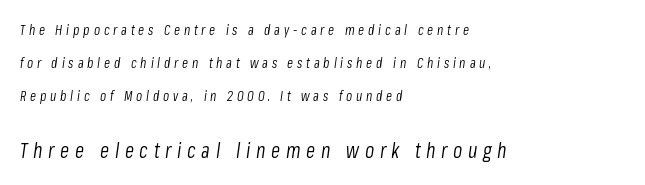
Q: Is the text bold? A: No.
Q: Is the text italic (slanted)? A: Yes, it leans right by about 8 degrees.
Q: Is the text underlined? A: No.
Q: How is the paragraph aligned? A: Left-aligned.
Q: Is the spacing between letters normal or unusually wide? A: Unusually wide.
Q: Is the spacing between lines tight, normal or loose? A: Loose.
Q: Which block of text is set in a larger size, the first (top) or the second (bottom)? A: The second (bottom) one.
